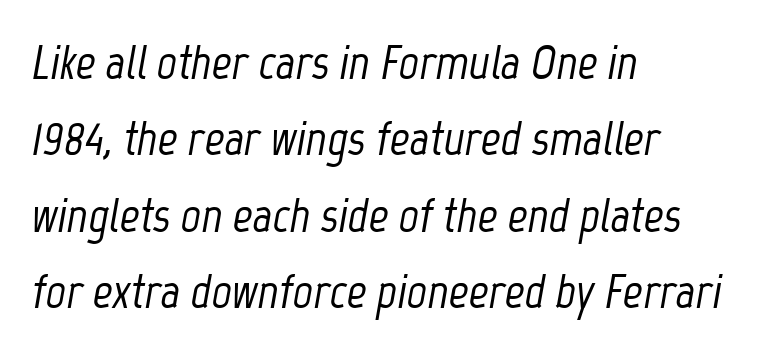
{"italic": "yes", "lean": "right", "slant_degrees": 12, "width": "condensed", "stroke_contrast": "low", "x_height": "medium", "monospaced": "no", "underline": "no", "align": "left", "line_spacing": "normal", "line_spacing_ratio": 1.56, "letter_spacing": "normal", "letter_spacing_em": 0.0, "glyph_px": 49}
